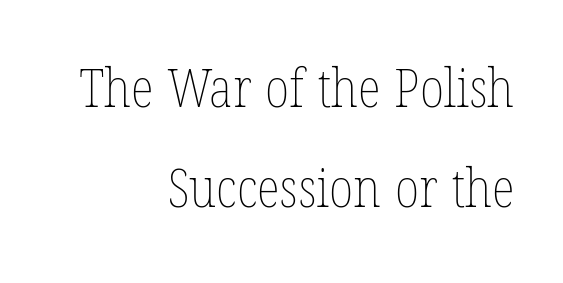
Heaviness? Minimal to ordinary, like unemphasized prose. Descender tails drop into unmarked territory. Right-aligned paragraph, ragged on the left. Proportional: the letters do not fall into vertical columns.
